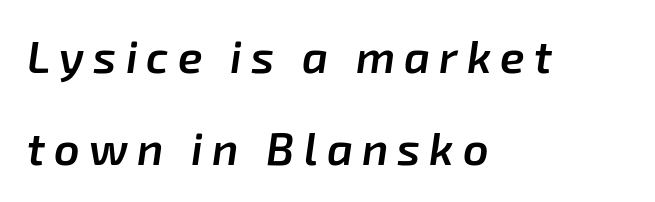
The image shows 45 px semibold type, italic (leaning right); set left-aligned, loose line spacing (2.05x), unusually wide letter spacing (+0.2 em), not underlined; low stroke contrast and a medium x-height.
